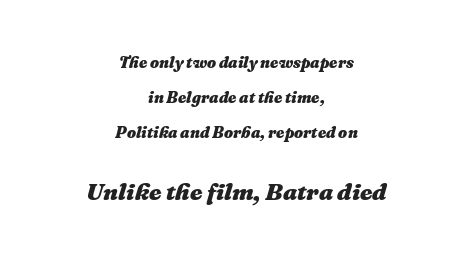
Q: Is the text bold? A: Yes.
Q: Is the text italic (slanted)? A: Yes, it leans right by about 16 degrees.
Q: Is the text underlined? A: No.
Q: How is the paragraph aligned? A: Centered.
Q: Is the spacing between letters normal or unusually wide? A: Normal.
Q: Is the spacing between lines tight, normal or loose? A: Loose.
Q: Which block of text is set in a larger size, the first (top) or the second (bottom)? A: The second (bottom) one.
